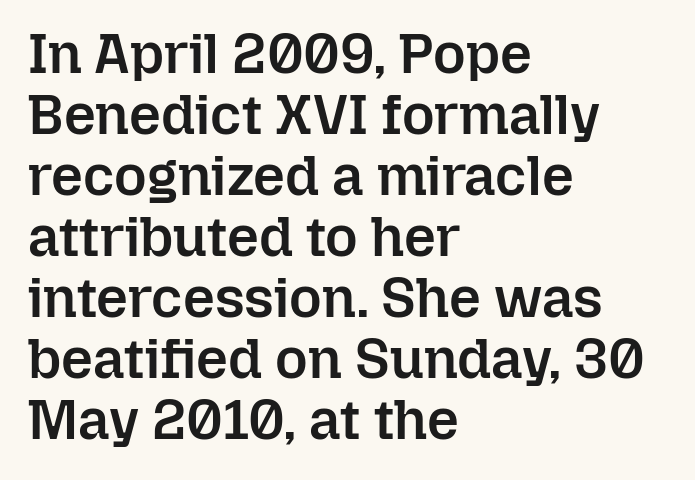
Q: Is the text bold? A: Semi-bold.
Q: Is the text italic (slanted)? A: No, it is upright.
Q: Is the text underlined? A: No.
Q: How is the paragraph aligned? A: Left-aligned.
Q: Is the spacing between letters normal or unusually wide? A: Normal.
Q: Is the spacing between lines tight, normal or loose? A: Tight.
Q: Width (condensed, normal, or wide)? A: Normal.
Q: Stroke contrast? A: Low.
Q: x-height? A: Medium.
Q: Monospaced? A: No.
